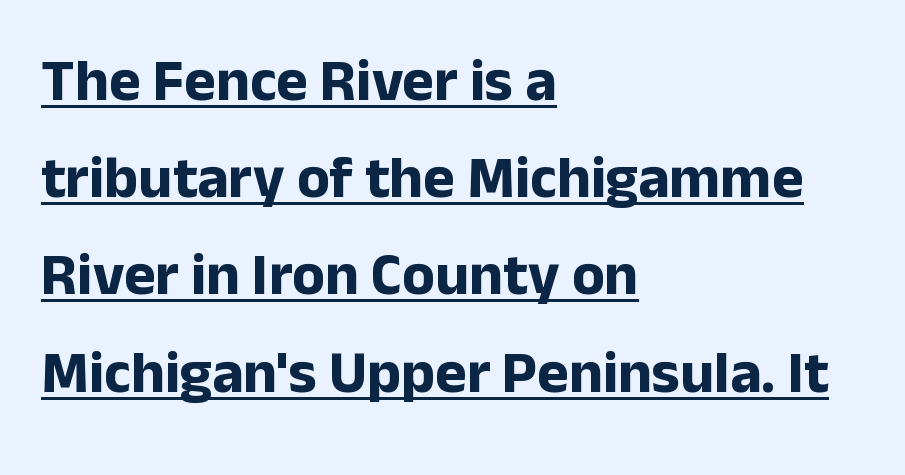
The image shows 60 px bold sans-serif type, upright; set left-aligned, normal line spacing (1.62x), normal letter spacing, underlined; low stroke contrast and a medium x-height.
